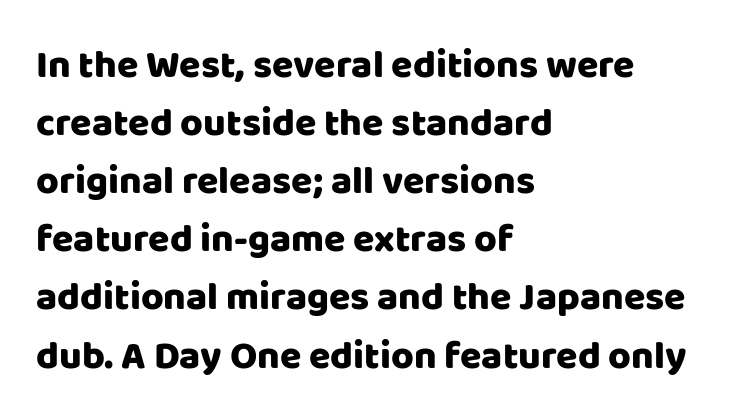
The image shows 39 px sans-serif type, upright; set left-aligned, normal line spacing (1.49x), normal letter spacing, not underlined; low stroke contrast and a large x-height.
